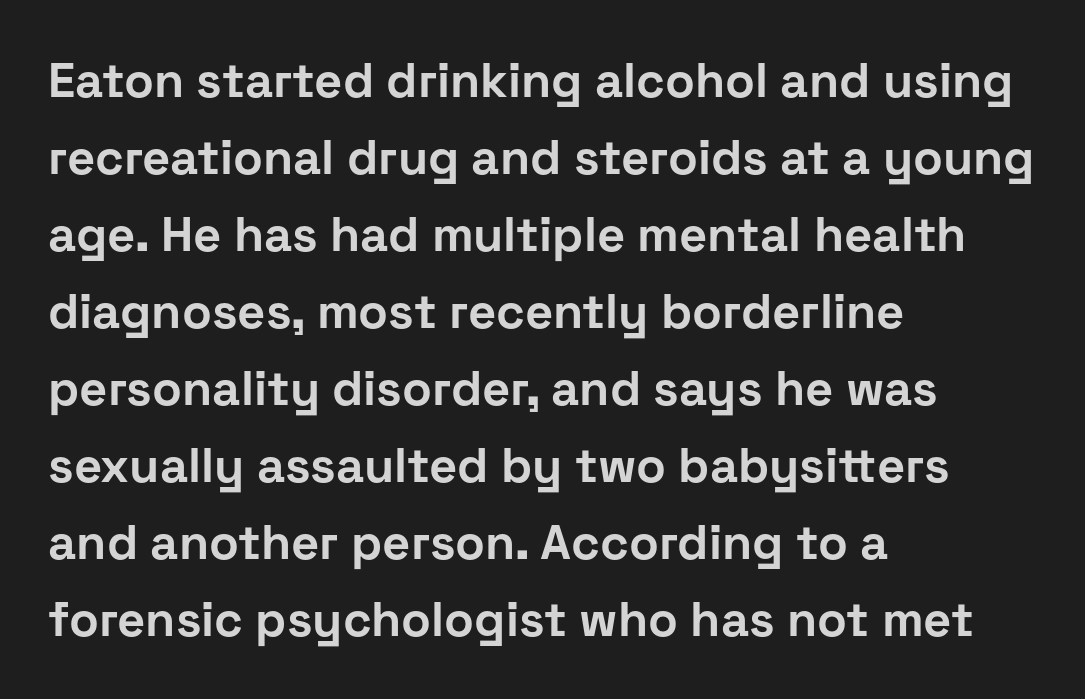
The image shows 49 px bold sans-serif type, upright; set left-aligned, normal line spacing (1.57x), normal letter spacing, not underlined; low stroke contrast and a medium x-height.
